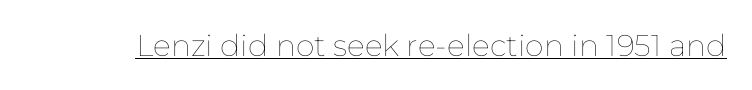
{"italic": "no", "bold": "no", "weight": "thin", "width": "normal", "stroke_contrast": "low", "x_height": "medium", "monospaced": "no", "underline": "yes", "letter_spacing": "normal", "letter_spacing_em": 0.0, "glyph_px": 30}
